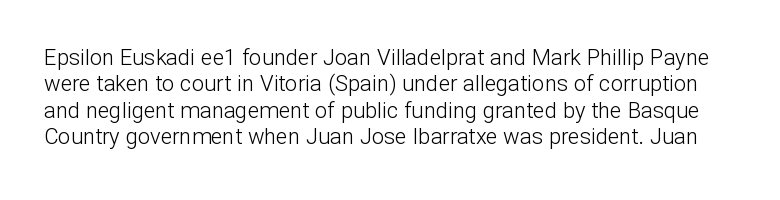
Short note: letters normally spaced. The typography opts for an upright posture over an oblique one. The typesetting does not lean heavy: it is not bold. Nobody drew a line under any word here.
